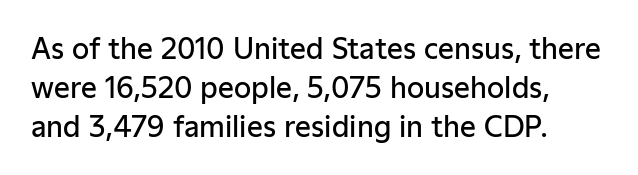
Q: Is the text bold? A: Semi-bold.
Q: Is the text italic (slanted)? A: No, it is upright.
Q: Is the typeface a serif or a sans-serif typeface? A: Sans-serif.
Q: Is the text underlined? A: No.
Q: How is the paragraph aligned? A: Left-aligned.
Q: Is the spacing between letters normal or unusually wide? A: Normal.
Q: Is the spacing between lines tight, normal or loose? A: Normal.
Q: Width (condensed, normal, or wide)? A: Normal.
Q: Stroke contrast? A: Low.
Q: x-height? A: Medium.
Q: Monospaced? A: No.
